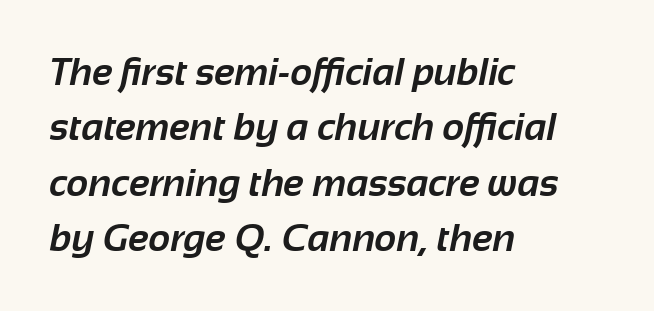
The image shows 38 px bold sans-serif type; set left-aligned, normal line spacing (1.46x), normal letter spacing, not underlined; low stroke contrast and a medium x-height.
